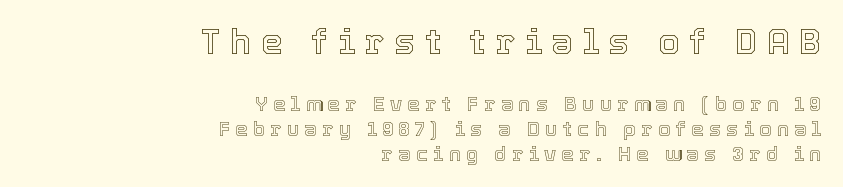
Q: Is the text italic (slanted)? A: No, it is upright.
Q: Is the text underlined? A: No.
Q: How is the paragraph aligned? A: Right-aligned.
Q: Is the spacing between letters normal or unusually wide? A: Unusually wide.
Q: Which block of text is set in a larger size, the first (top) or the second (bottom)? A: The first (top) one.
Q: Width (condensed, normal, or wide)? A: Normal.
Q: x-height? A: Medium.
Q: Monospaced? A: No.
